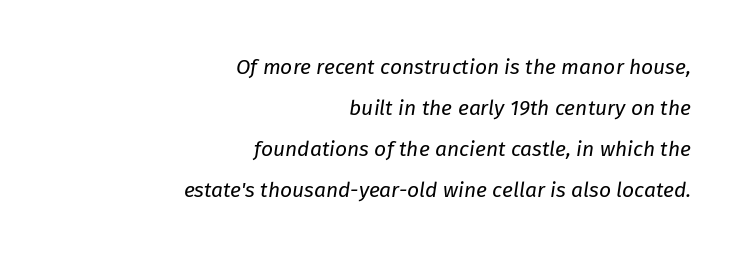
The strokes carry an ordinary text weight at most. Reading down the column, the eye jumps a long way to each next line. The passage shown has conventional tracking throughout. Would a proofreader flag this as italicized? Yes. Underline: absent.
